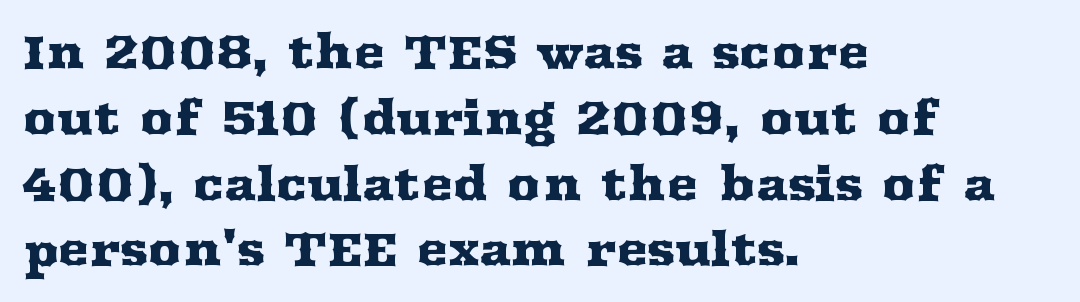
Varying glyph widths throughout — classic text-font behaviour. The ragged edge is on the right, which tells us the setting is flush left. Observe the serifs anchoring each vertical stroke in this sample. Lines of text with bare space underneath. A roman cut, with each character standing at attention.
